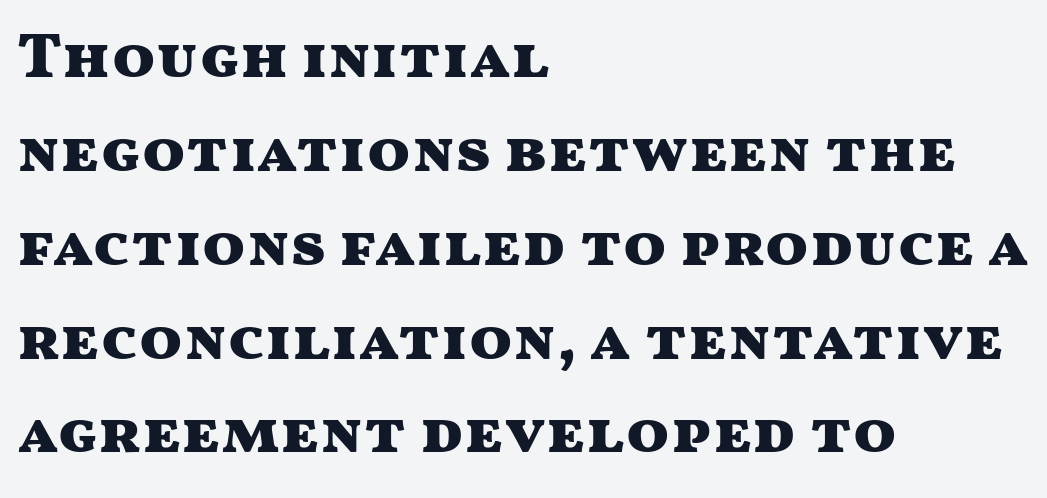
The image shows 63 px heavy, wide sans-serif type, upright; set left-aligned, normal line spacing (1.49x), normal letter spacing, not underlined; medium stroke contrast and a medium x-height.
